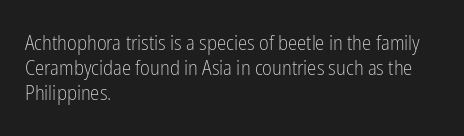
{"italic": "no", "bold": "no", "underline": "no", "align": "left", "line_spacing_ratio": 1.2, "letter_spacing": "normal", "letter_spacing_em": 0.0, "glyph_px": 21}
